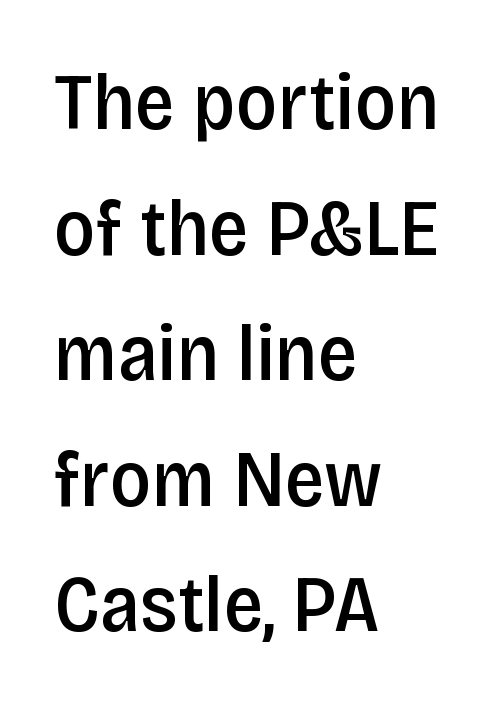
{"serif": "no", "italic": "no", "bold": "semi", "weight": "semibold", "width": "condensed", "stroke_contrast": "low", "x_height": "large", "monospaced": "no", "underline": "no", "align": "left", "line_spacing": "normal", "line_spacing_ratio": 1.57, "letter_spacing": "normal", "letter_spacing_em": 0.0, "glyph_px": 80}
